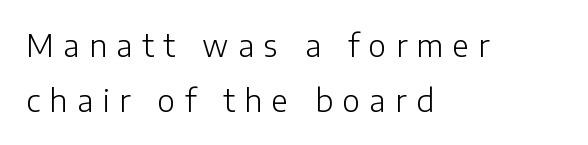
The passage shown is typed in a proportional face where columns would drift. No chunkiness to these letters — they're not bold. These lines stack with their left ends in a neat column. These lines are composed in type without serifs. Just letters on the line, the space beneath them empty.
